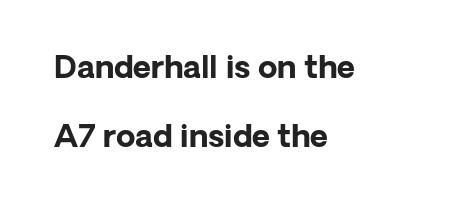
{"serif": "no", "italic": "no", "bold": "yes", "weight": "bold", "width": "normal", "stroke_contrast": "low", "x_height": "medium", "monospaced": "no", "underline": "no", "align": "left", "line_spacing": "loose", "line_spacing_ratio": 2.22, "letter_spacing": "normal", "letter_spacing_em": 0.0, "glyph_px": 31}
